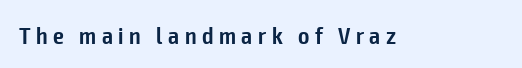
Q: Is the text bold? A: Semi-bold.
Q: Is the text italic (slanted)? A: No, it is upright.
Q: Is the text underlined? A: No.
Q: Is the spacing between letters normal or unusually wide? A: Unusually wide.
